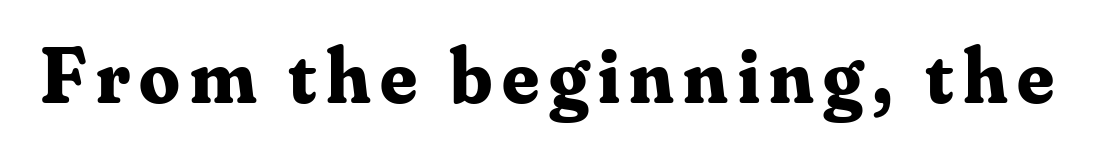
{"serif": "yes", "italic": "no", "bold": "yes", "weight": "bold", "width": "normal", "stroke_contrast": "medium", "x_height": "small", "monospaced": "no", "underline": "no", "glyph_px": 80}
